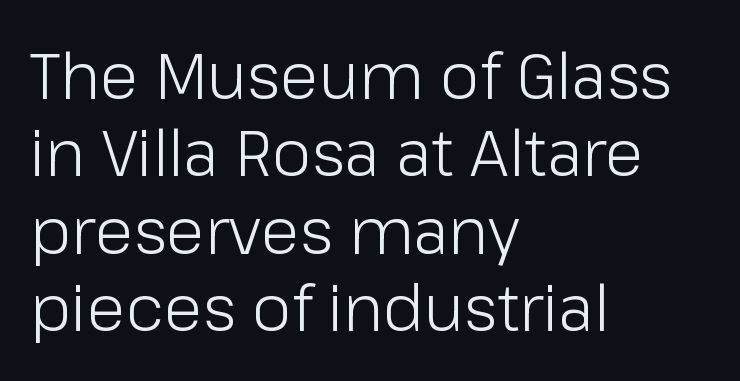
{"serif": "no", "italic": "no", "bold": "no", "weight": "light", "width": "normal", "stroke_contrast": "low", "x_height": "medium", "monospaced": "no", "underline": "no", "align": "left", "line_spacing_ratio": 1.21, "letter_spacing": "normal", "letter_spacing_em": 0.0, "glyph_px": 64}
